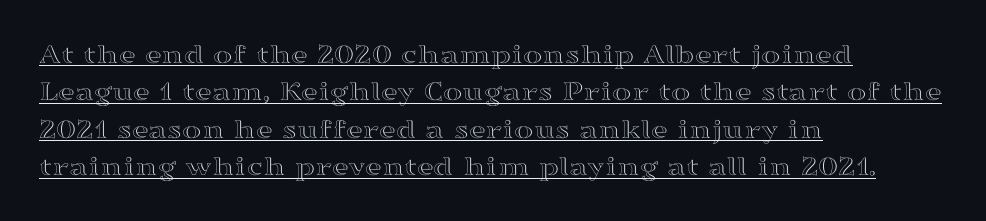
This is the regular roman posture of the typeface. A classic flush-left, rag-right setting is used for this passage. Character widths vary here, with narrow letters taking less room than wide ones. Honestly, the letter spacing is just normal — you wouldn't notice it. The block of text has a typical density, with ordinary space between rows.
